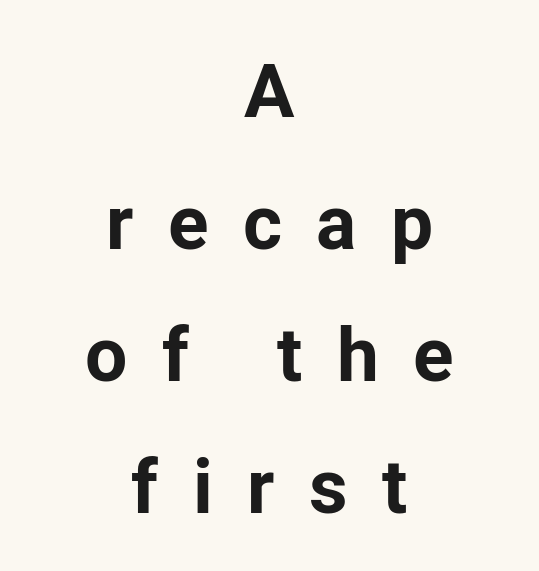
The image shows 75 px bold sans-serif type, upright; set centered, line spacing 1.76x, unusually wide letter spacing (+0.46 em), not underlined; low stroke contrast and a medium x-height.
